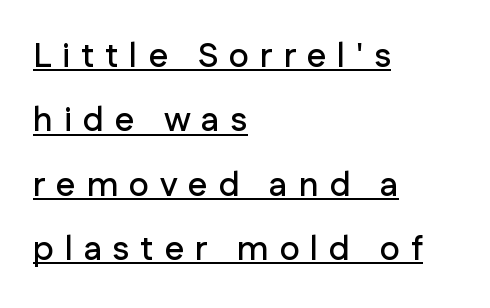
The type is letterspaced generously, with wide tracking. The designer went with a sans here, leaving each stem footless. A typesetter would call this proportional, since set widths differ per character. The lines are quadded left.
